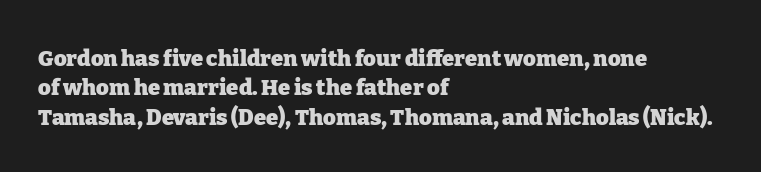
Every character sits straight up, as roman type does. Visually the block forms a straight wall on the left and a jagged coastline on the right. I'd describe the lettering as bold — thick and assertive. Unmarked baselines from the first word to the last.
